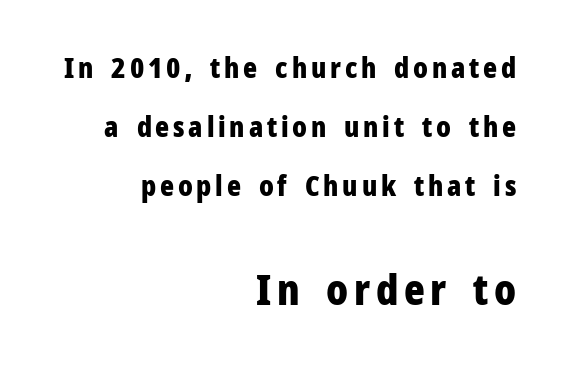
The image shows 43 px bold, condensed sans-serif type, upright; set right-aligned, loose line spacing (2.04x), not underlined; the second (bottom) block is 1.48x larger; low stroke contrast and a medium x-height.
